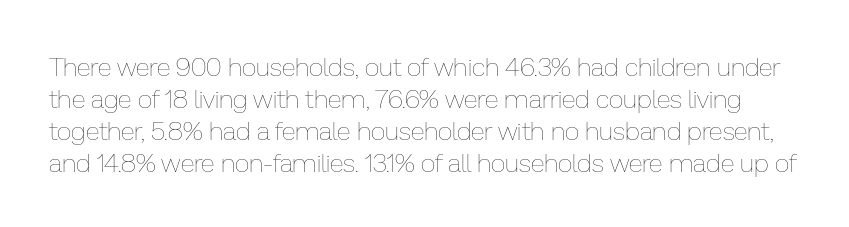
The image shows 26 px text type, upright; set line spacing 1.23x, normal letter spacing, not underlined.
